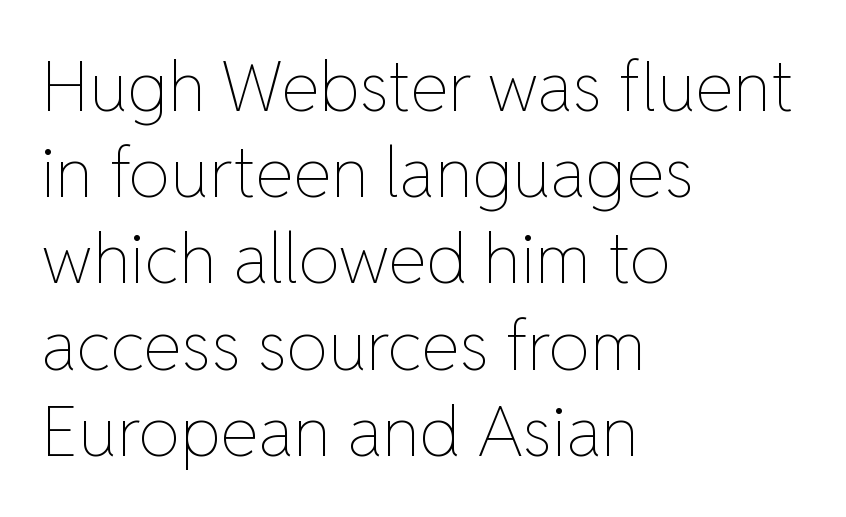
Every row of glyphs begins at an identical x-position on the left. The rendering uses natural spacing where letterforms have individual widths. The face looks like a standard text weight, possibly lighter. Successive baselines arrive at the customary interval. Unlike italic type, these characters show no tilt at all. Each row of text sits above clean, open space.
